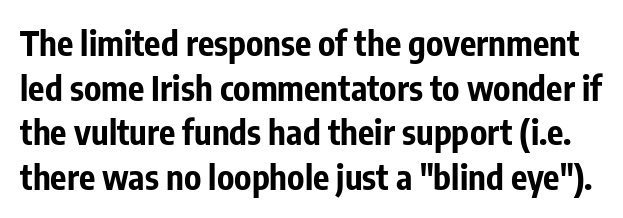
{"serif": "no", "italic": "no", "bold": "yes", "weight": "bold", "width": "condensed", "stroke_contrast": "low", "x_height": "medium", "monospaced": "no", "underline": "no", "line_spacing": "normal", "line_spacing_ratio": 1.31, "letter_spacing": "normal", "letter_spacing_em": 0.0, "glyph_px": 34}
